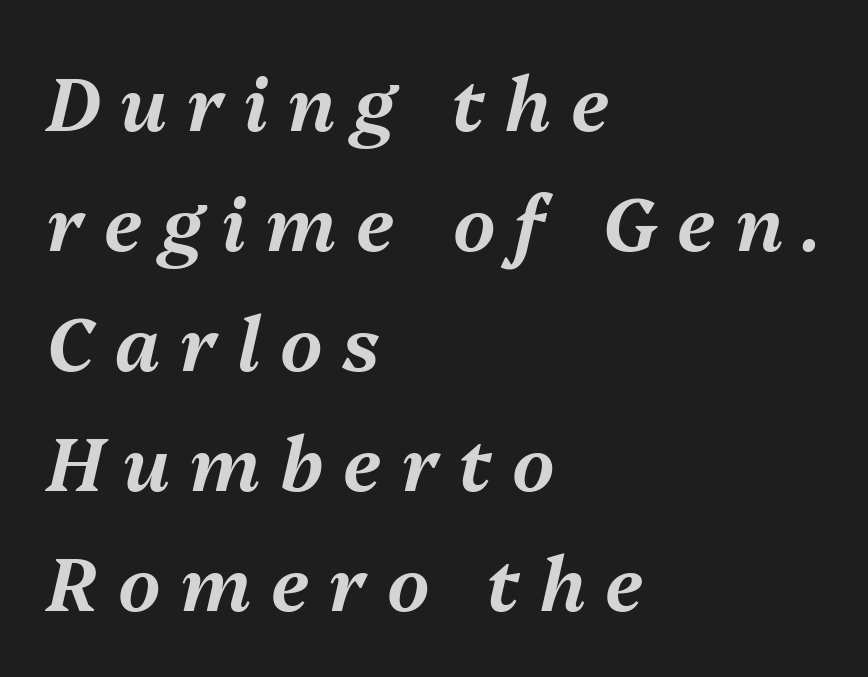
{"italic": "yes", "lean": "right", "slant_degrees": 13, "width": "normal", "stroke_contrast": "medium", "x_height": "medium", "monospaced": "no", "underline": "no", "align": "left", "line_spacing": "normal", "line_spacing_ratio": 1.62, "letter_spacing": "wide", "letter_spacing_em": 0.27, "glyph_px": 74}
